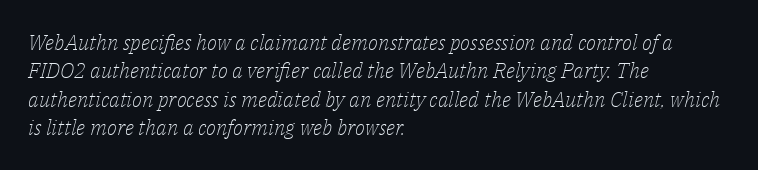
Beneath every word, the page is bare. A quiet, ordinary-to-light weight characterises the typeface. A student would call this left alignment; a typographer would say flush left, rag right. The letters are slanted; this is an italic face. How would I describe the line gaps? Plain and ordinary.
